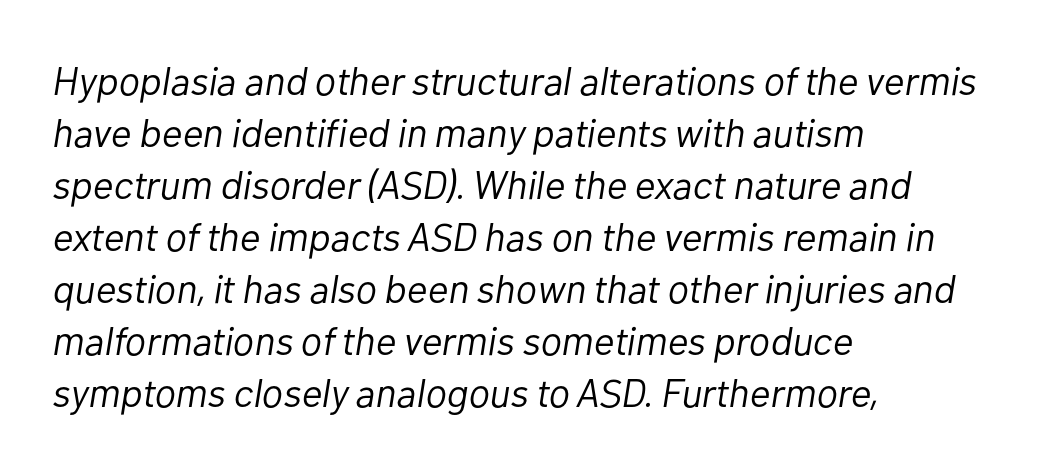
{"italic": "yes", "lean": "right", "slant_degrees": 10, "bold": "no", "weight": "light", "width": "normal", "stroke_contrast": "low", "x_height": "medium", "monospaced": "no", "underline": "no", "align": "left", "line_spacing": "normal", "line_spacing_ratio": 1.3, "letter_spacing": "normal", "letter_spacing_em": 0.0, "glyph_px": 40}
